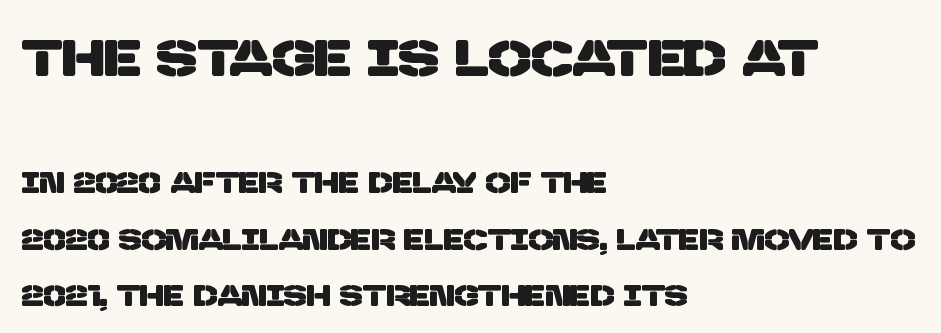
Q: Is the typeface a serif or a sans-serif typeface? A: Sans-serif.
Q: Is the text underlined? A: No.
Q: How is the paragraph aligned? A: Left-aligned.
Q: Is the spacing between letters normal or unusually wide? A: Normal.
Q: Is the spacing between lines tight, normal or loose? A: Loose.
Q: Which block of text is set in a larger size, the first (top) or the second (bottom)? A: The first (top) one.
Q: Width (condensed, normal, or wide)? A: Normal.
Q: Stroke contrast? A: Low.
Q: x-height? A: Large.
Q: Monospaced? A: No.
